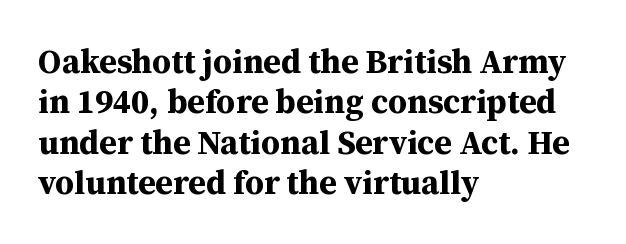
Character widths vary here, with narrow letters taking less room than wide ones. The font family rendered here belongs to the serif group. Summary of weight: heavy, a full bold. Style check: upright.
